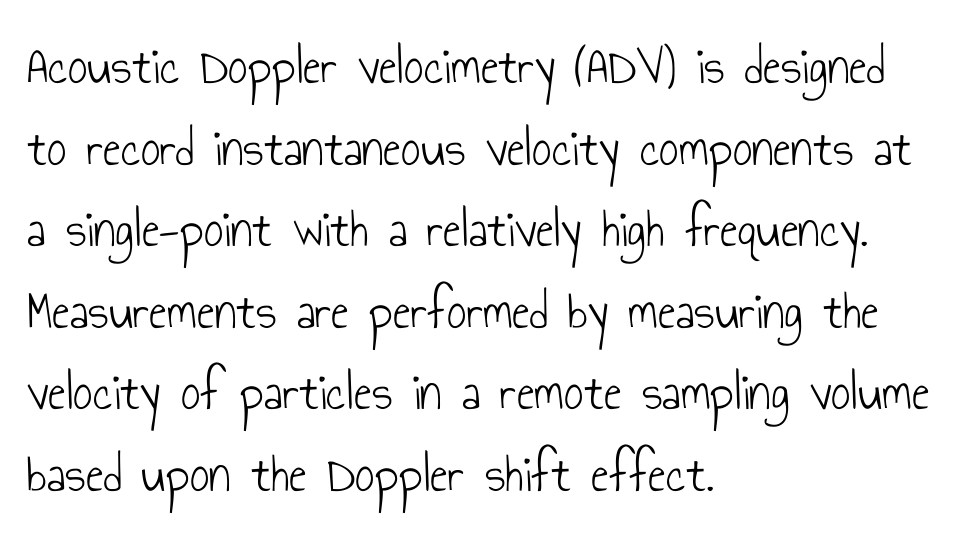
Is there any slant? The stems are plumb. The typeface has the unassuming heft of standard copy or less. The space between consecutive lines is moderate. If you drew a ruler down the left edge, every line would touch it. The face used here is proportionally spaced, like ordinary book or web type. Font category for this specimen: sans-serif.
